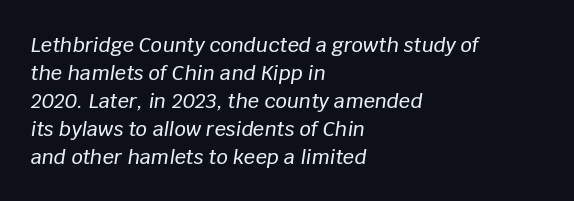
The face used here has a pronounced slope to its letters. In terms of leading, this rendering sits right in the middle. Words appear dense and cohesive because spacing is normal. The lines are quadded left. Descender tails drop into unmarked territory.
